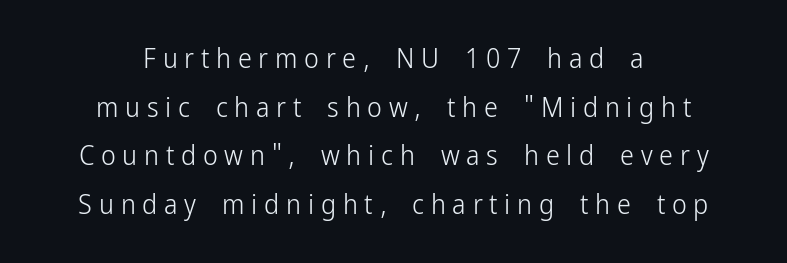
{"serif": "no", "italic": "no", "bold": "no", "weight": "light", "width": "condensed", "stroke_contrast": "low", "x_height": "medium", "monospaced": "no", "underline": "no", "align": "center", "line_spacing_ratio": 1.74, "letter_spacing": "wide", "letter_spacing_em": 0.24, "glyph_px": 28}
